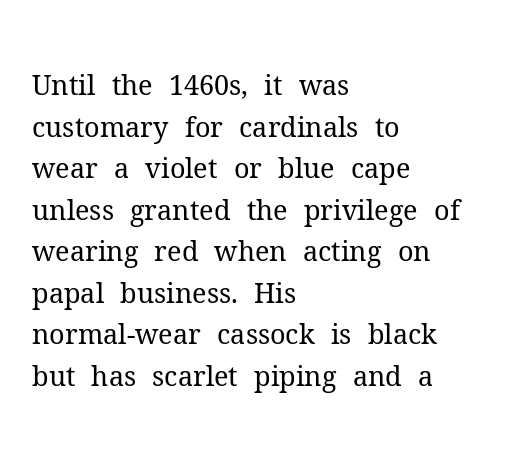
{"italic": "no", "bold": "no", "underline": "no", "align": "left", "line_spacing": "normal", "line_spacing_ratio": 1.54, "letter_spacing": "normal", "letter_spacing_em": 0.0, "glyph_px": 27}
